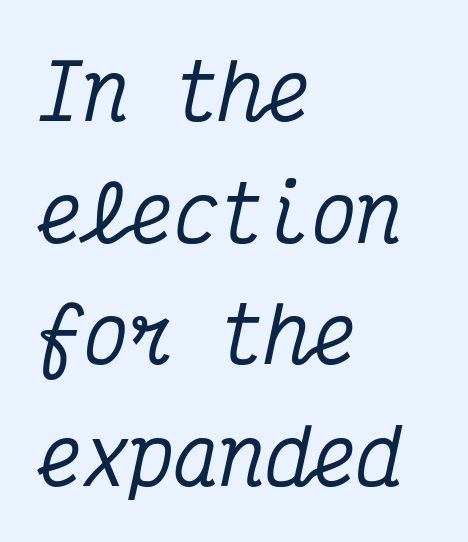
{"serif": "yes", "italic": "yes", "lean": "right", "slant_degrees": 12, "width": "condensed", "stroke_contrast": "medium", "x_height": "medium", "monospaced": "yes", "underline": "no", "align": "left", "line_spacing": "normal", "line_spacing_ratio": 1.6, "letter_spacing": "normal", "letter_spacing_em": 0.0, "glyph_px": 76}
